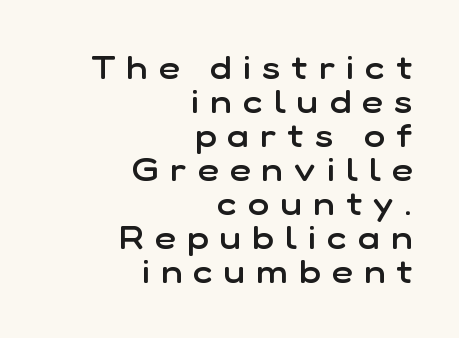
{"serif": "no", "italic": "no", "bold": "semi", "weight": "semibold", "width": "normal", "stroke_contrast": "low", "x_height": "medium", "monospaced": "no", "underline": "no", "align": "right", "line_spacing": "tight", "line_spacing_ratio": 1.06, "letter_spacing": "wide", "letter_spacing_em": 0.36, "glyph_px": 32}
